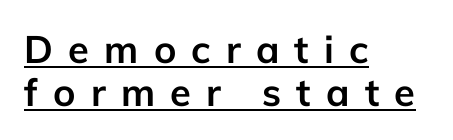
The image shows 38 px semibold sans-serif type, upright; set left-aligned, tight line spacing (1.13x), unusually wide letter spacing (+0.4 em), underlined; low stroke contrast and a medium x-height.
